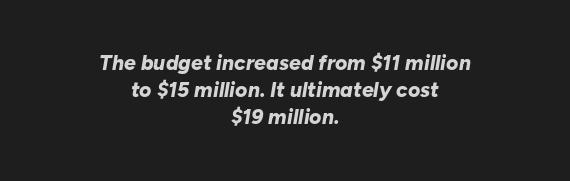
Q: Is the text bold? A: Yes.
Q: Is the text italic (slanted)? A: Yes, it leans right by about 10 degrees.
Q: Is the text underlined? A: No.
Q: How is the paragraph aligned? A: Centered.
Q: Is the spacing between letters normal or unusually wide? A: Normal.
Q: Is the spacing between lines tight, normal or loose? A: Normal.
